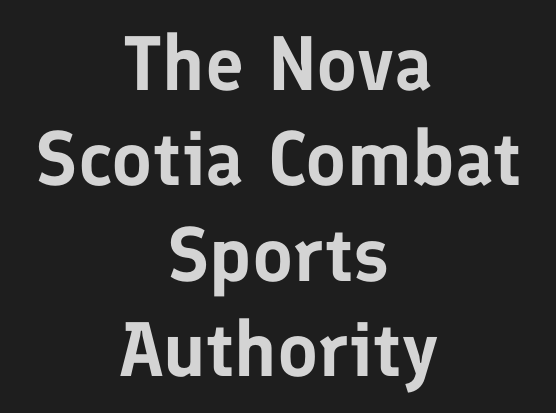
Q: Is the text italic (slanted)? A: No, it is upright.
Q: Is the typeface a serif or a sans-serif typeface? A: Sans-serif.
Q: Is the text underlined? A: No.
Q: How is the paragraph aligned? A: Centered.
Q: Is the spacing between letters normal or unusually wide? A: Normal.
Q: Width (condensed, normal, or wide)? A: Normal.
Q: Stroke contrast? A: Low.
Q: x-height? A: Medium.
Q: Monospaced? A: No.
